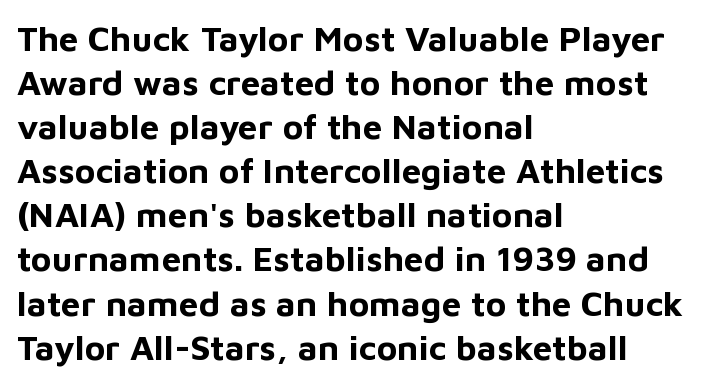
This sample uses plain, unmodified letter spacing. In terms of weight, the rendering is a true, heavy bold. Has an underline been added? It has not. Characters remain perfectly vertical along every line.
